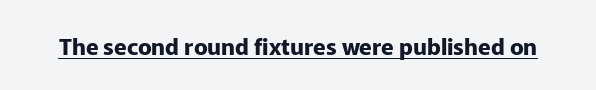
Heavy, bold letterforms. A rule runs beneath these lines of type. The type is set solid horizontally, with unmodified tracking. The lettering stays uniformly vertical, giving the passage a roman look.
